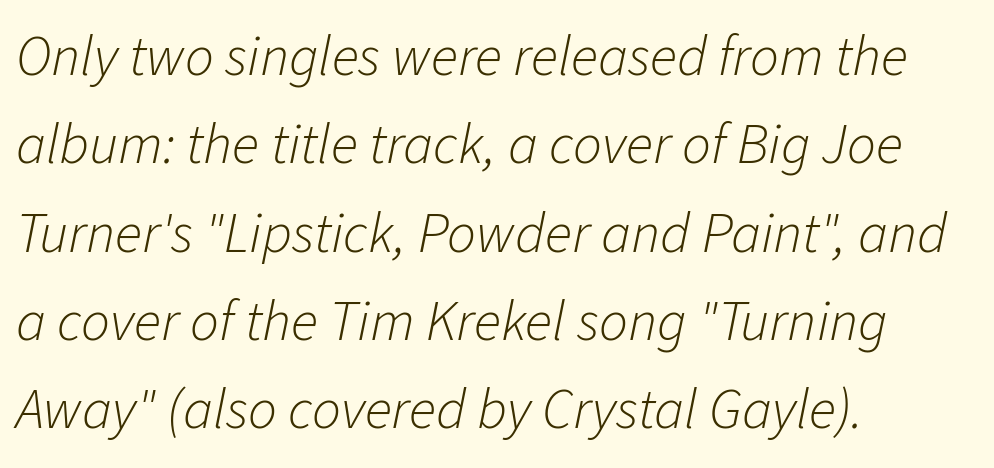
Tracking value appears to be zero — textbook default spacing. Character widths vary here, with narrow letters taking less room than wide ones. The paragraph has a hard left edge and a soft right edge. The typeface has the unassuming heft of standard copy or less.
